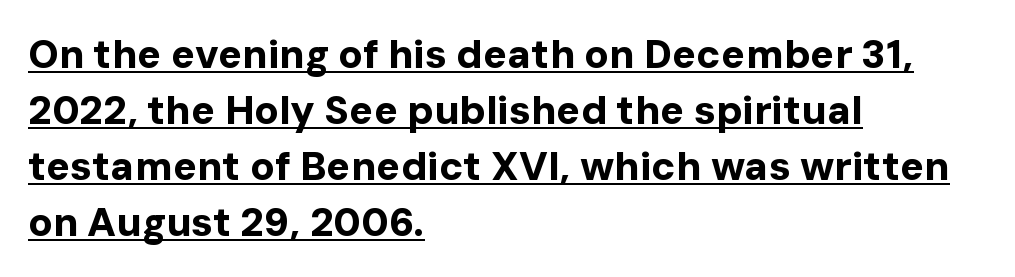
This sample uses an upright cut, with every glyph sitting square on the baseline. Successive baselines arrive at the customary interval. A typesetter would call this proportional, since set widths differ per character. Does a line run under the words? Yes, clearly.
